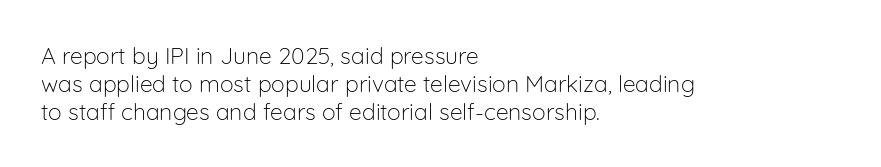
Q: Is the text bold? A: No.
Q: Is the text italic (slanted)? A: No, it is upright.
Q: Is the text underlined? A: No.
Q: How is the paragraph aligned? A: Left-aligned.
Q: Is the spacing between letters normal or unusually wide? A: Normal.
